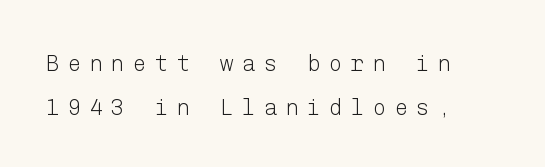
Q: Is the text bold? A: No.
Q: Is the text italic (slanted)? A: No, it is upright.
Q: Is the text underlined? A: No.
Q: How is the paragraph aligned? A: Left-aligned.
Q: Is the spacing between letters normal or unusually wide? A: Unusually wide.
Q: Is the spacing between lines tight, normal or loose? A: Loose.
